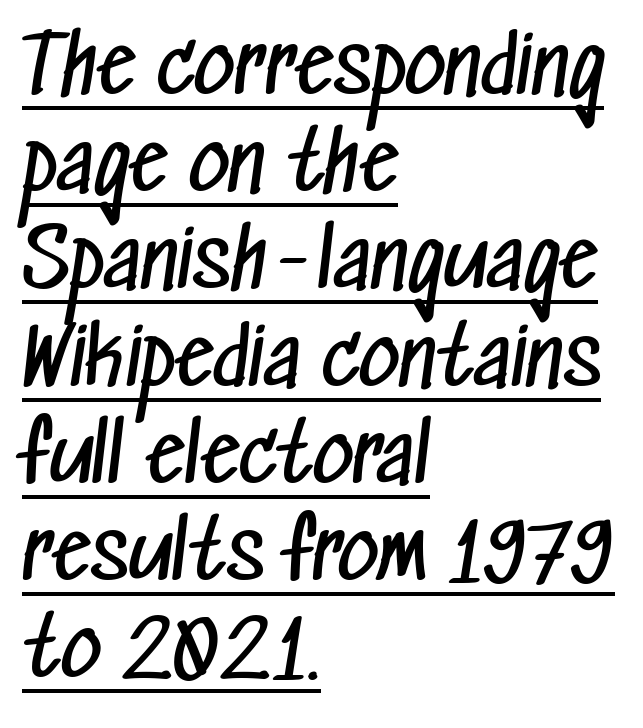
The image shows 79 px regular-weight, condensed sans-serif type; set left-aligned, line spacing 1.23x, normal letter spacing, underlined; low stroke contrast and a medium x-height.
